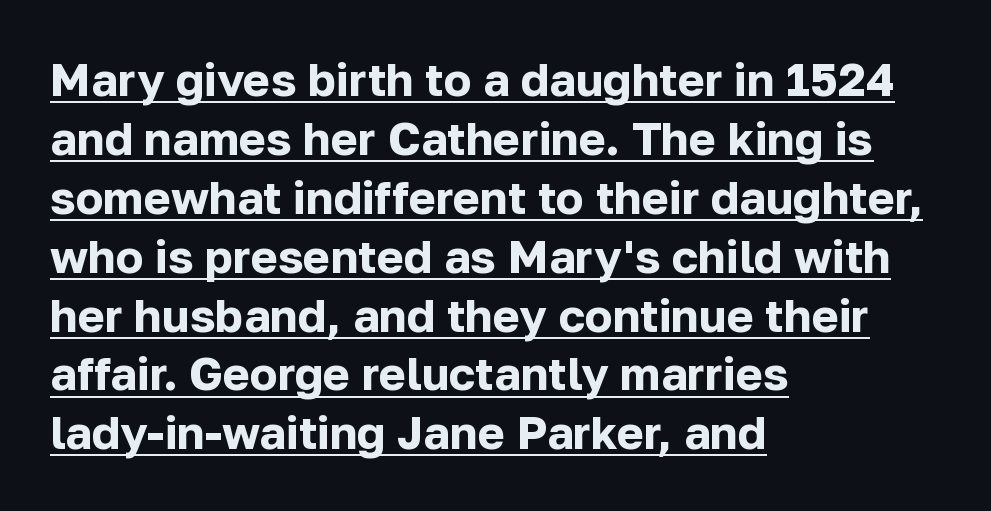
{"serif": "no", "italic": "no", "bold": "yes", "weight": "bold", "width": "normal", "stroke_contrast": "low", "x_height": "medium", "monospaced": "no", "underline": "yes", "align": "left", "line_spacing": "normal", "line_spacing_ratio": 1.28, "letter_spacing": "normal", "letter_spacing_em": 0.0, "glyph_px": 46}
